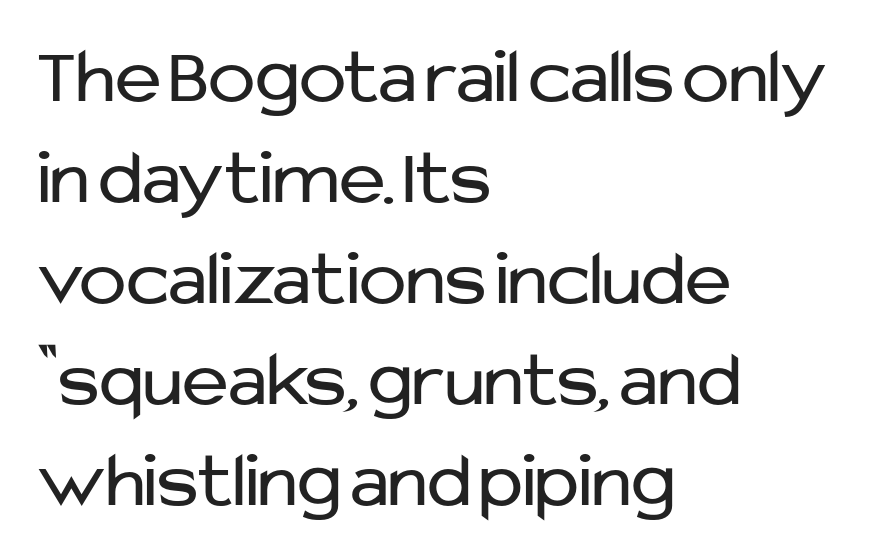
Q: Is the text bold? A: No.
Q: Is the text italic (slanted)? A: No, it is upright.
Q: Is the typeface a serif or a sans-serif typeface? A: Sans-serif.
Q: Is the text underlined? A: No.
Q: How is the paragraph aligned? A: Left-aligned.
Q: Is the spacing between letters normal or unusually wide? A: Normal.
Q: Is the spacing between lines tight, normal or loose? A: Normal.
Q: Width (condensed, normal, or wide)? A: Normal.
Q: Stroke contrast? A: Low.
Q: x-height? A: Medium.
Q: Monospaced? A: No.
